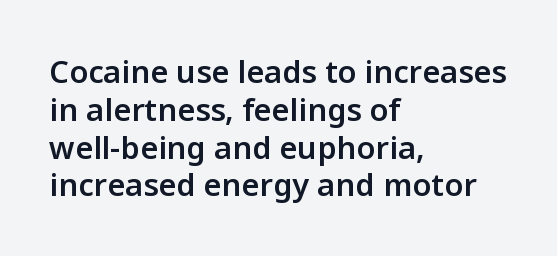
The image shows 31 px semibold sans-serif type, upright; set left-aligned, line spacing 1.22x, normal letter spacing, not underlined; low stroke contrast and a medium x-height.
